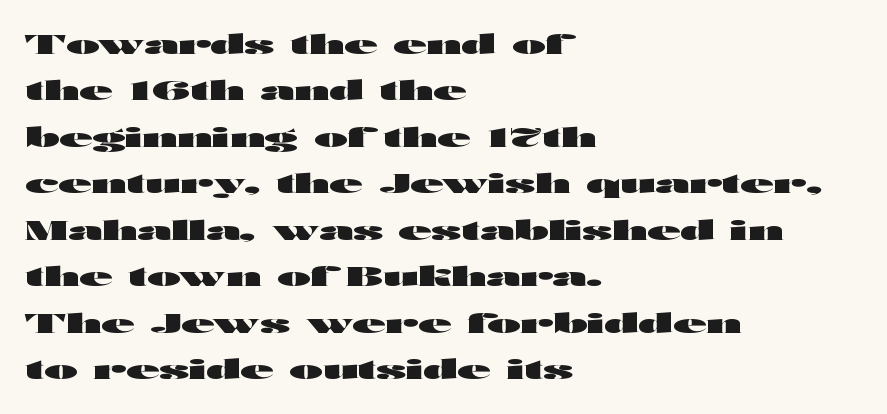
The glyphs are unaccompanied by any horizontal stroke below them. These lines carry a lot of weight — the face is fully bold. The line texture is even and compact thanks to regular tracking. Italic? Not at all — the glyphs are vertical. Left-aligned paragraph, ragged on the right.
